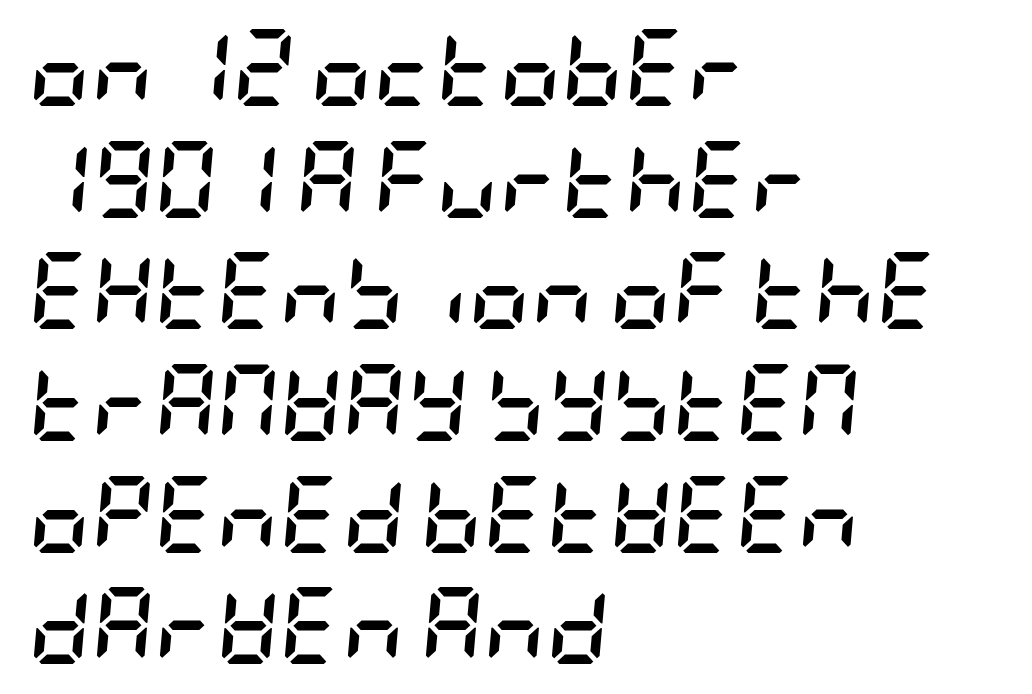
Q: Is the text bold? A: Yes.
Q: Is the text italic (slanted)? A: Yes, it leans right by about 5 degrees.
Q: Is the text underlined? A: No.
Q: How is the paragraph aligned? A: Left-aligned.
Q: Is the spacing between letters normal or unusually wide? A: Normal.
Q: Is the spacing between lines tight, normal or loose? A: Normal.
Q: Width (condensed, normal, or wide)? A: Condensed.
Q: Stroke contrast? A: Low.
Q: x-height? A: Large.
